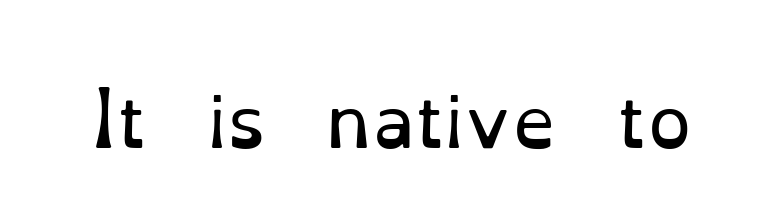
Q: Is the text bold? A: No.
Q: Is the text italic (slanted)? A: No, it is upright.
Q: Is the typeface a serif or a sans-serif typeface? A: Serif.
Q: Is the text underlined? A: No.
Q: Is the spacing between letters normal or unusually wide? A: Normal.
Q: Width (condensed, normal, or wide)? A: Normal.
Q: Stroke contrast? A: Low.
Q: x-height? A: Small.
Q: Monospaced? A: No.
